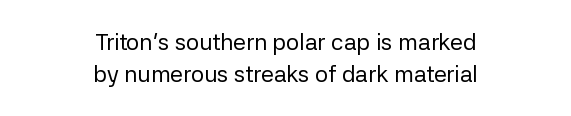
The image shows 23 px text type, upright; set centered, normal line spacing (1.38x), normal letter spacing, not underlined.
